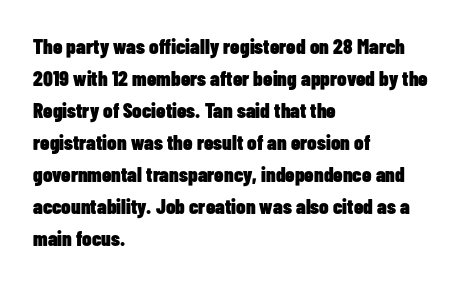
The type sits square on the baseline with zero lean. Summary of weight: heavy, a full bold. Interline gaps are of average width in this sample. The type is set solid horizontally, with unmodified tracking. Underline: absent.
